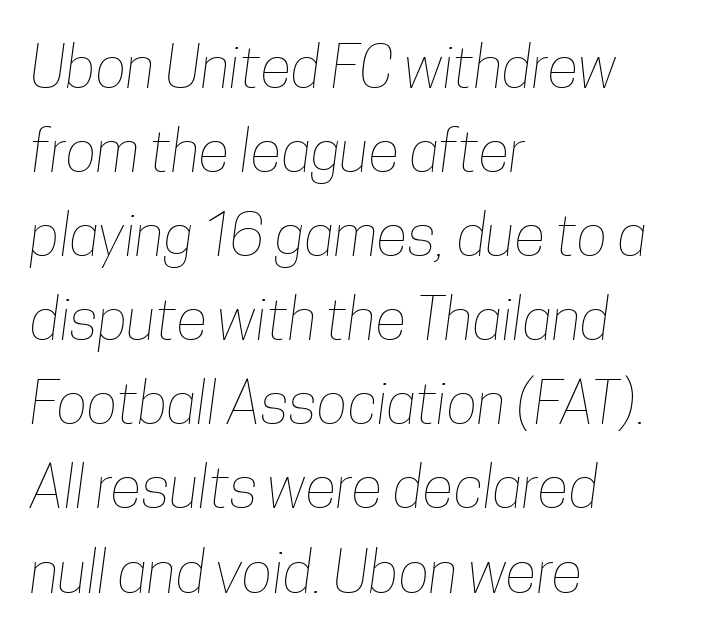
Q: Is the text bold? A: No.
Q: Is the text underlined? A: No.
Q: How is the paragraph aligned? A: Left-aligned.
Q: Is the spacing between letters normal or unusually wide? A: Normal.
Q: Is the spacing between lines tight, normal or loose? A: Normal.
Q: Width (condensed, normal, or wide)? A: Condensed.
Q: Stroke contrast? A: Low.
Q: x-height? A: Medium.
Q: Monospaced? A: No.
